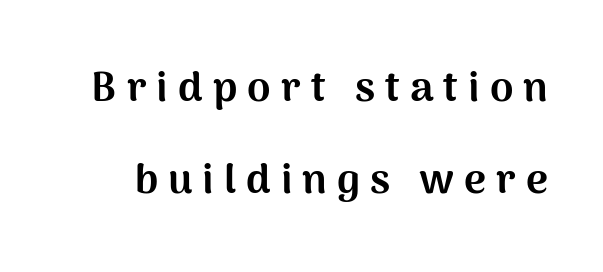
{"serif": "no", "italic": "no", "bold": "yes", "weight": "bold", "width": "normal", "stroke_contrast": "medium", "x_height": "medium", "monospaced": "no", "underline": "no", "line_spacing": "loose", "line_spacing_ratio": 2.19, "letter_spacing": "wide", "letter_spacing_em": 0.24, "glyph_px": 42}
